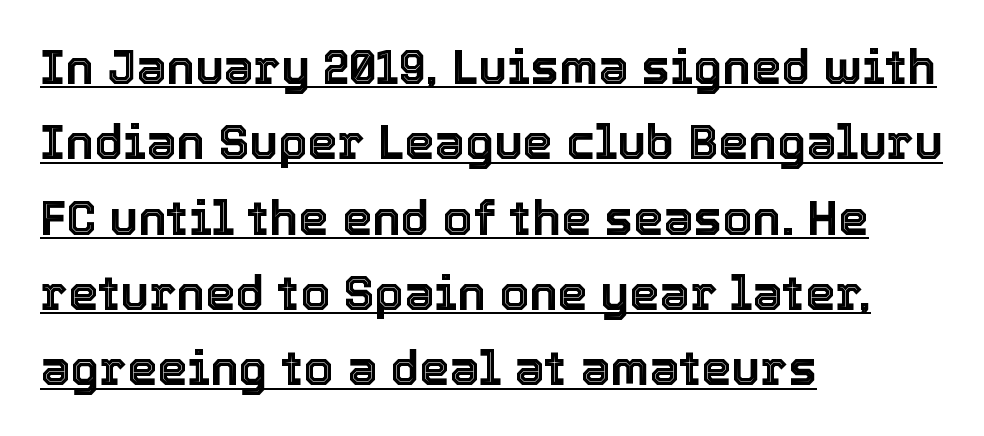
Q: Is the text italic (slanted)? A: No, it is upright.
Q: Is the text underlined? A: Yes.
Q: How is the paragraph aligned? A: Left-aligned.
Q: Is the spacing between letters normal or unusually wide? A: Normal.
Q: Is the spacing between lines tight, normal or loose? A: Normal.
Q: Width (condensed, normal, or wide)? A: Normal.
Q: x-height? A: Medium.
Q: Monospaced? A: No.
